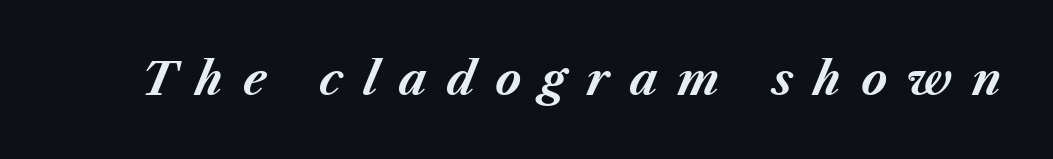
Q: Is the text bold? A: Yes.
Q: Is the text italic (slanted)? A: Yes, it leans right by about 23 degrees.
Q: Is the text underlined? A: No.
Q: Is the spacing between letters normal or unusually wide? A: Unusually wide.
Q: Width (condensed, normal, or wide)? A: Normal.
Q: Stroke contrast? A: Medium.
Q: x-height? A: Medium.
Q: Monospaced? A: No.
